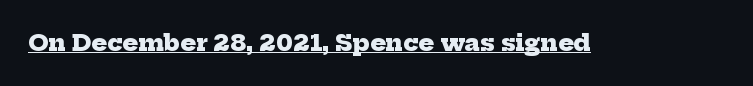
In designer terms, the underline attribute is active on this setting. Observe the ordinary spacing: letters are neighbours, not strangers. Weight: bold.
